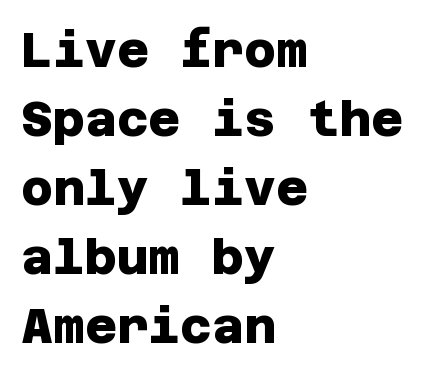
Q: Is the text bold? A: Yes.
Q: Is the typeface a serif or a sans-serif typeface? A: Sans-serif.
Q: Is the text underlined? A: No.
Q: How is the paragraph aligned? A: Left-aligned.
Q: Is the spacing between letters normal or unusually wide? A: Normal.
Q: Is the spacing between lines tight, normal or loose? A: Normal.
Q: Width (condensed, normal, or wide)? A: Normal.
Q: Stroke contrast? A: Low.
Q: x-height? A: Large.
